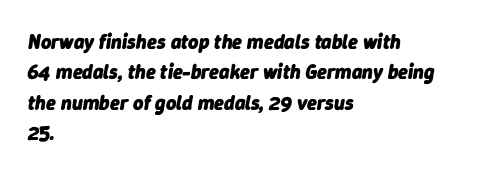
On the weight axis this lands at bold, roughly 700. Leading matches the norm, producing a regular column. Any mark beneath the type? The region is blank. Each word holds together tightly as a unit, with standard inter-letter gaps. Quick note: italic.
